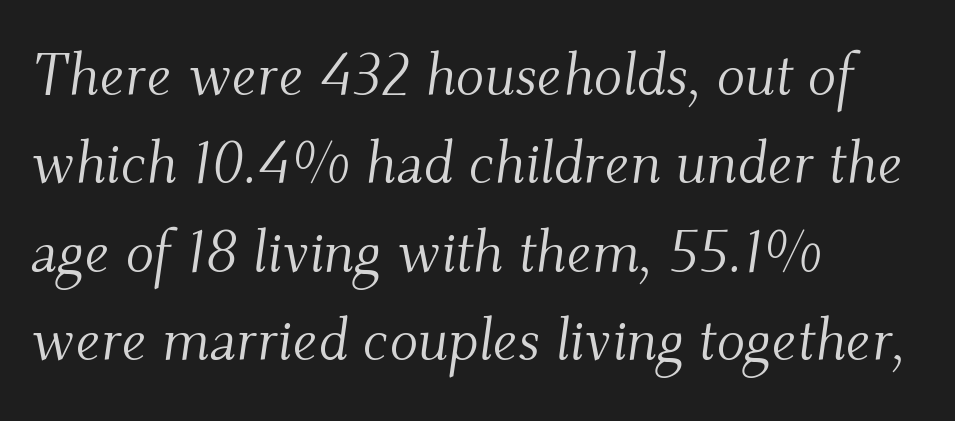
{"serif": "yes", "italic": "yes", "lean": "right", "slant_degrees": 9, "bold": "no", "weight": "light", "width": "normal", "stroke_contrast": "medium", "x_height": "small", "monospaced": "no", "underline": "no", "align": "left", "line_spacing": "normal", "line_spacing_ratio": 1.5, "letter_spacing": "normal", "letter_spacing_em": 0.0, "glyph_px": 59}
